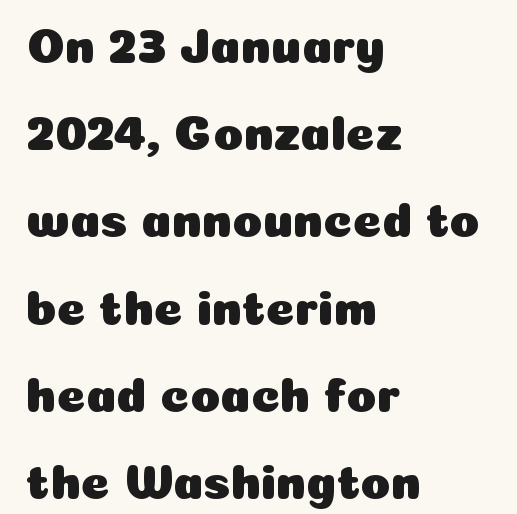
The compositor pushed each line to the left boundary. The rendering uses natural spacing where letterforms have individual widths. Ascenders rise straight up at ninety degrees. Nothing unusual about the tracking: characters are spaced as the font intends.
